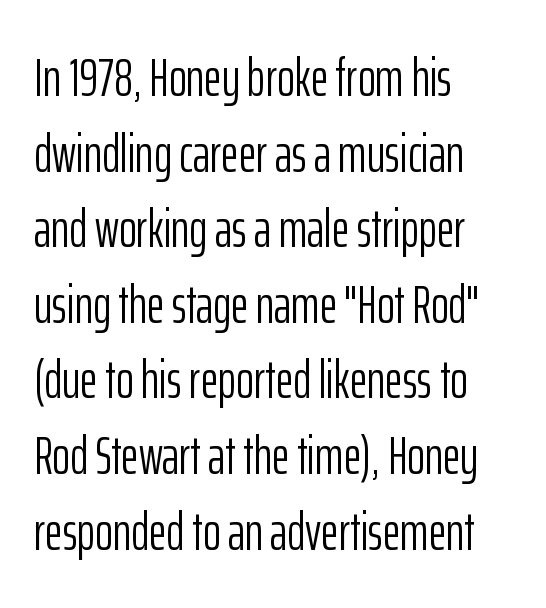
The line texture is even and compact thanks to regular tracking. Does the type have serifs? No, each stem ends abruptly. The strokes carry an ordinary text weight at most. Designer's note — italics off, roman on. Interline gaps are of average width in this sample. Short and long lines alike share a common starting point at left.
